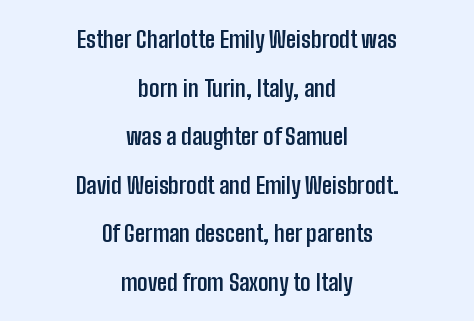
{"italic": "no", "bold": "yes", "underline": "no", "align": "center", "line_spacing": "loose", "line_spacing_ratio": 2.11, "letter_spacing": "normal", "letter_spacing_em": 0.0, "glyph_px": 23}
